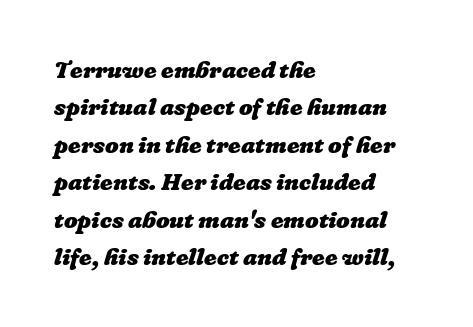
Leading: standard. Plenty of ink on the page — the face is bold. Letter spacing: default. These lines stack with their left ends in a neat column.
